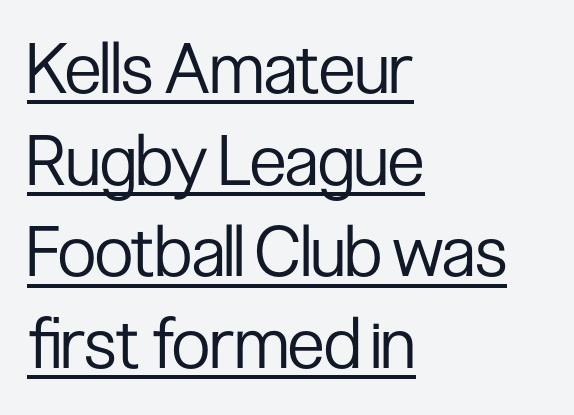
The image shows 70 px regular-weight, condensed sans-serif type, upright; set left-aligned, normal line spacing (1.31x), normal letter spacing, underlined; low stroke contrast and a medium x-height.
